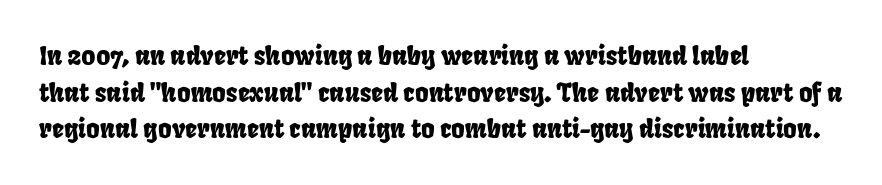
Tracking here is standard; glyphs follow each other at the usual distance. Line spacing here is normal. A bare baseline throughout the passage. Compared with a centered layout, this one pins lines to the left instead.
